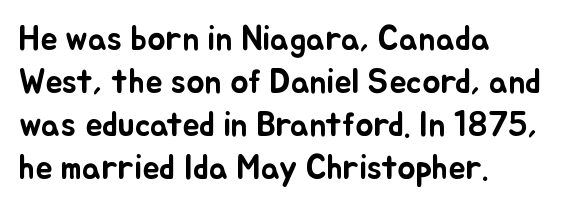
The image shows 34 px text type, upright; set left-aligned, normal line spacing (1.26x), normal letter spacing, not underlined; low stroke contrast and a small x-height.
